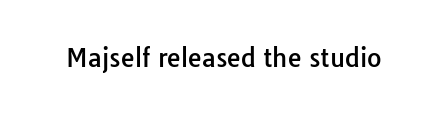
The image shows 25 px text type, upright; set normal letter spacing, not underlined.
